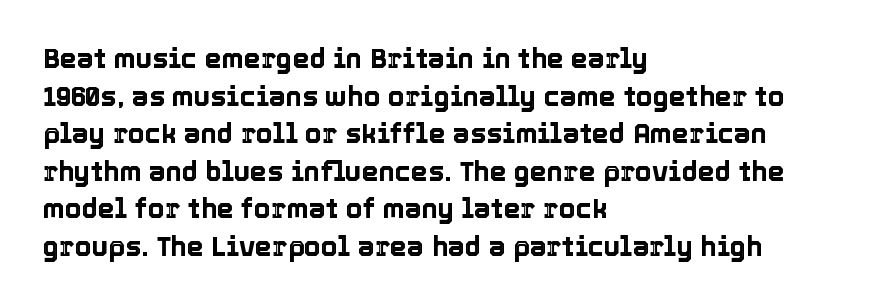
{"italic": "no", "underline": "no", "align": "left", "line_spacing": "normal", "line_spacing_ratio": 1.39, "letter_spacing": "normal", "letter_spacing_em": 0.0, "glyph_px": 27}
